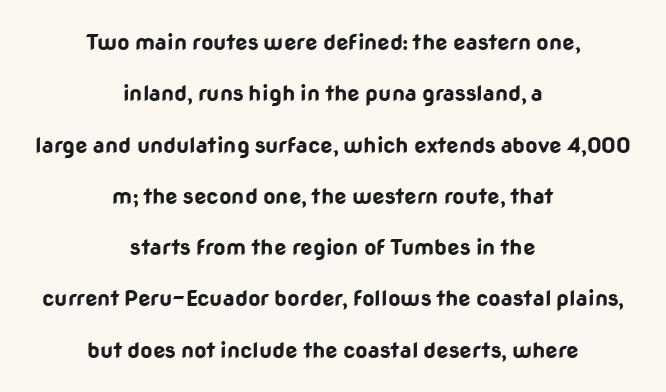
Q: Is the text bold? A: Yes.
Q: Is the text italic (slanted)? A: No, it is upright.
Q: Is the text underlined? A: No.
Q: How is the paragraph aligned? A: Centered.
Q: Is the spacing between letters normal or unusually wide? A: Normal.
Q: Is the spacing between lines tight, normal or loose? A: Loose.
